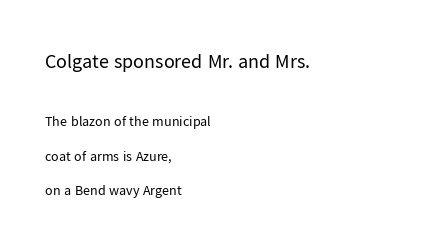
Reading down the column, the eye jumps a long way to each next line. Stem width sits at or under what a default text font uses. The strip under each line holds only bare page. These two chunks differ in scale, with the top chunk taking the larger measure. The lines are quadded left. The typography opts for an upright posture over an oblique one.
